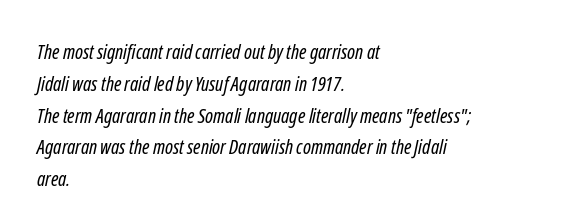
The image shows 20 px text type; set left-aligned, normal line spacing (1.59x), normal letter spacing, not underlined.
